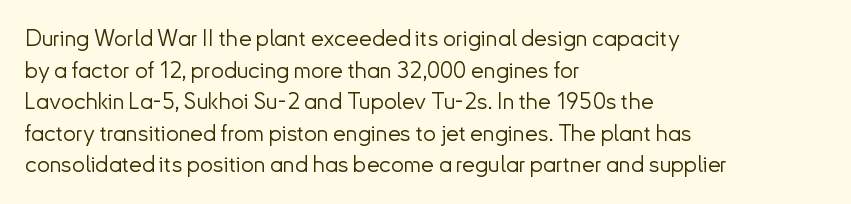
{"italic": "no", "bold": "no", "underline": "no", "align": "left", "line_spacing": "normal", "line_spacing_ratio": 1.37, "letter_spacing": "normal", "letter_spacing_em": 0.0, "glyph_px": 23}
